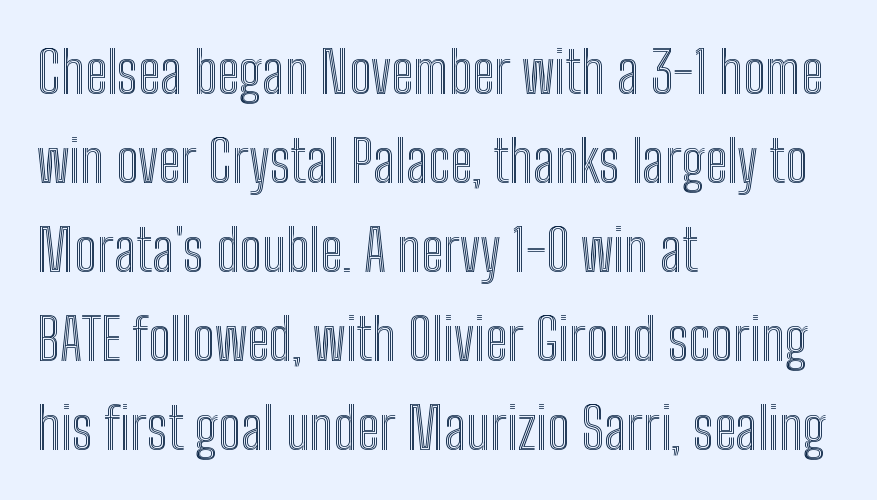
{"italic": "no", "width": "condensed", "x_height": "medium", "monospaced": "no", "underline": "no", "align": "left", "line_spacing": "normal", "line_spacing_ratio": 1.56, "letter_spacing": "normal", "letter_spacing_em": 0.0, "glyph_px": 57}
